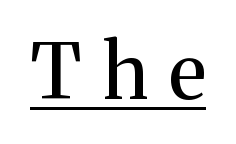
The type is letterspaced generously, with wide tracking. A typesetter would call this proportional, since set widths differ per character. No italicization has been applied; the sample stays upright. Note: serifs present on the glyphs. Weight: not bold — regular or lighter.
